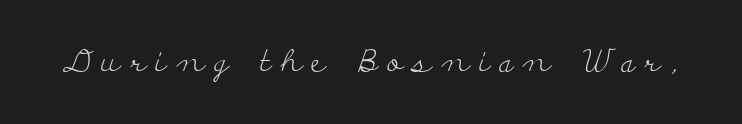
{"serif": "yes", "bold": "no", "weight": "light", "width": "wide", "stroke_contrast": "low", "x_height": "small", "monospaced": "no", "underline": "no", "letter_spacing": "wide", "letter_spacing_em": 0.31, "glyph_px": 31}
